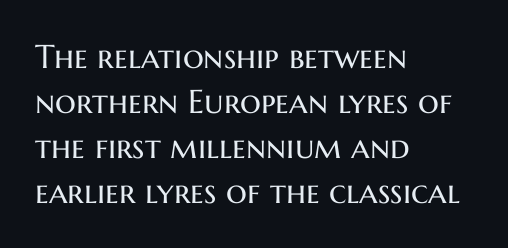
Q: Is the text bold? A: No.
Q: Is the text italic (slanted)? A: No, it is upright.
Q: Is the typeface a serif or a sans-serif typeface? A: Sans-serif.
Q: Is the text underlined? A: No.
Q: How is the paragraph aligned? A: Left-aligned.
Q: Is the spacing between letters normal or unusually wide? A: Normal.
Q: Is the spacing between lines tight, normal or loose? A: Normal.
Q: Width (condensed, normal, or wide)? A: Normal.
Q: Stroke contrast? A: Medium.
Q: x-height? A: Medium.
Q: Monospaced? A: No.
